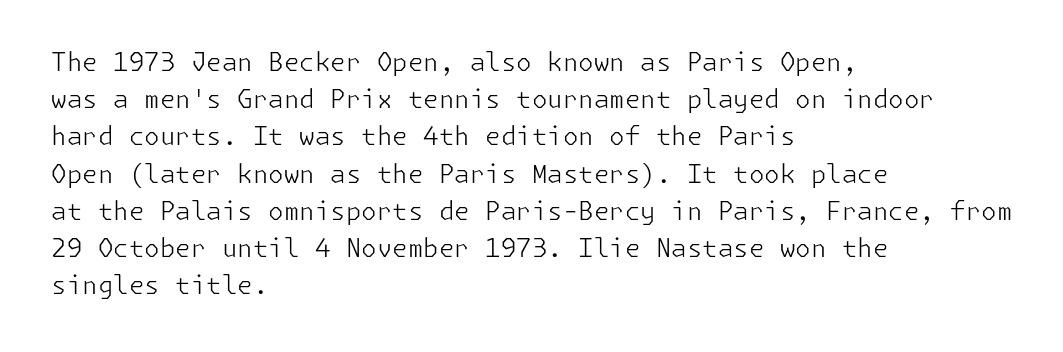
Q: Is the text bold? A: No.
Q: Is the text italic (slanted)? A: No, it is upright.
Q: Is the text underlined? A: No.
Q: How is the paragraph aligned? A: Left-aligned.
Q: Is the spacing between letters normal or unusually wide? A: Normal.
Q: Is the spacing between lines tight, normal or loose? A: Normal.
